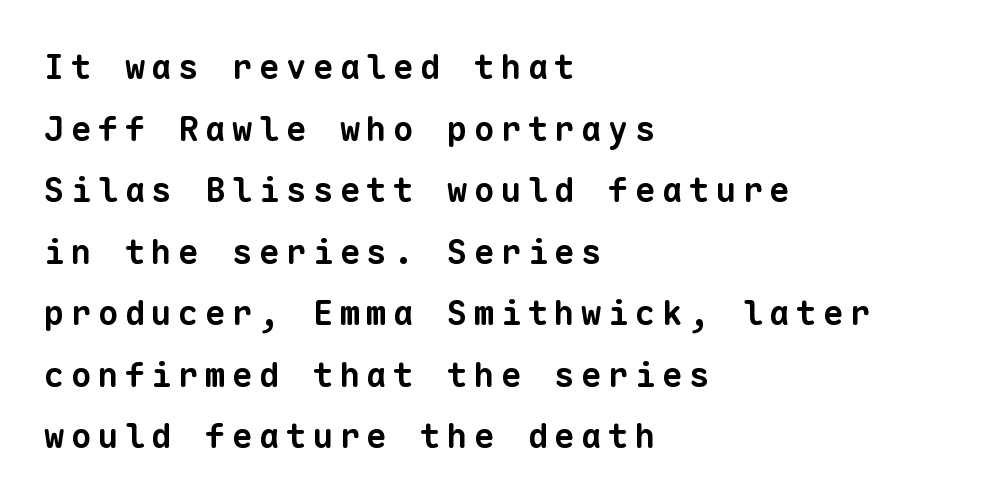
Line starts are locked; line ends wander. Heft: maximum for text — a bold. A typesetter would call this monospace, since all characters share one set width. Any mark beneath the type? The region is blank. Is this a sans? Yes — the strokes have no serifs.
